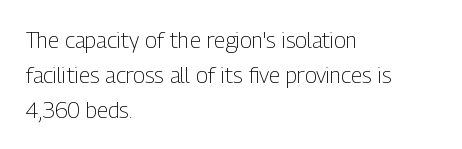
Every stem runs plumb, perpendicular to the baseline. Ink coverage per letter is moderate at most. Does extra space separate the letters? No, they use regular spacing. Line starts are locked; line ends wander. If you measured baseline to baseline, you'd find a middling distance.
